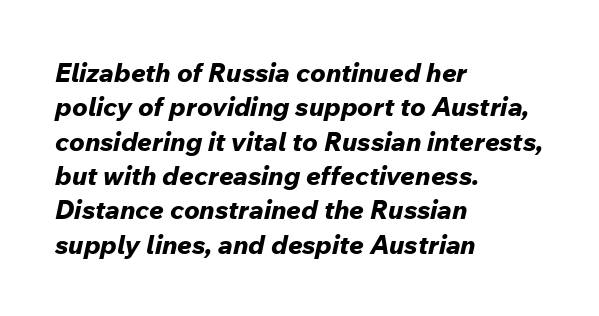
The image shows 26 px bold type, italic (leaning right); set left-aligned, normal line spacing (1.32x), normal letter spacing, not underlined.
